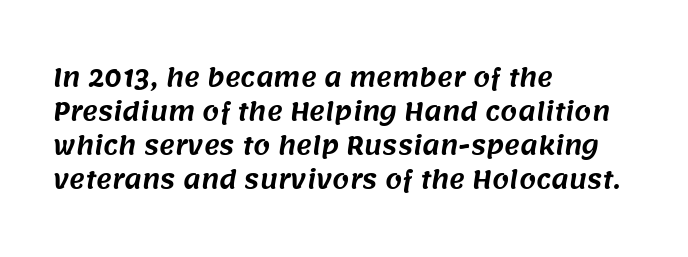
Q: Is the text underlined? A: No.
Q: How is the paragraph aligned? A: Left-aligned.
Q: Is the spacing between letters normal or unusually wide? A: Normal.
Q: Is the spacing between lines tight, normal or loose? A: Normal.
